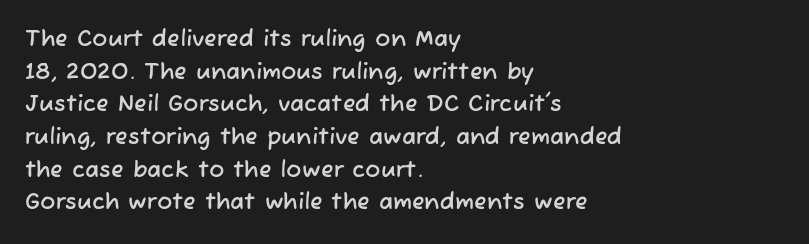
The image shows 23 px text type; set left-aligned, normal line spacing (1.42x), normal letter spacing, not underlined.
